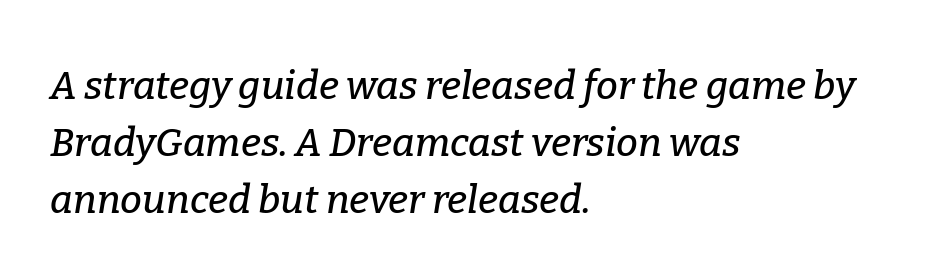
Serif or sans? Serif — the stroke terminals have little feet. A clean baseline with only descenders dipping below it. The whole block is typeset with a tilt. This rendering uses left alignment, leaving the right contour irregular.
